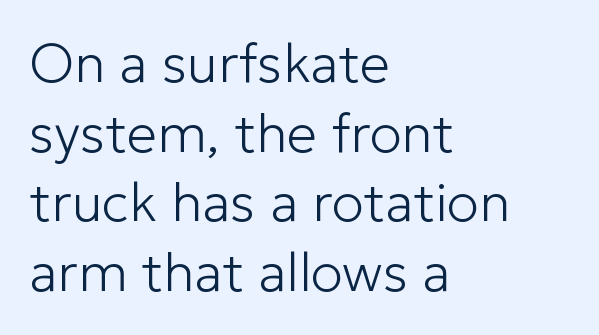
{"serif": "no", "italic": "no", "bold": "no", "weight": "light", "width": "normal", "stroke_contrast": "low", "x_height": "medium", "monospaced": "no", "underline": "no", "align": "left", "line_spacing": "normal", "line_spacing_ratio": 1.29, "letter_spacing": "normal", "letter_spacing_em": 0.0, "glyph_px": 54}
